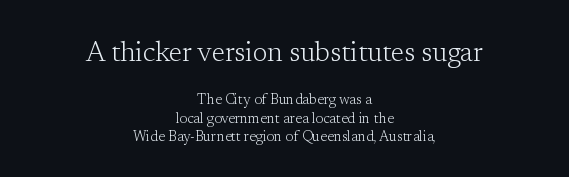
Q: Is the text bold? A: No.
Q: Is the text italic (slanted)? A: No, it is upright.
Q: Is the text underlined? A: No.
Q: How is the paragraph aligned? A: Centered.
Q: Is the spacing between letters normal or unusually wide? A: Normal.
Q: Is the spacing between lines tight, normal or loose? A: Normal.
Q: Which block of text is set in a larger size, the first (top) or the second (bottom)? A: The first (top) one.
